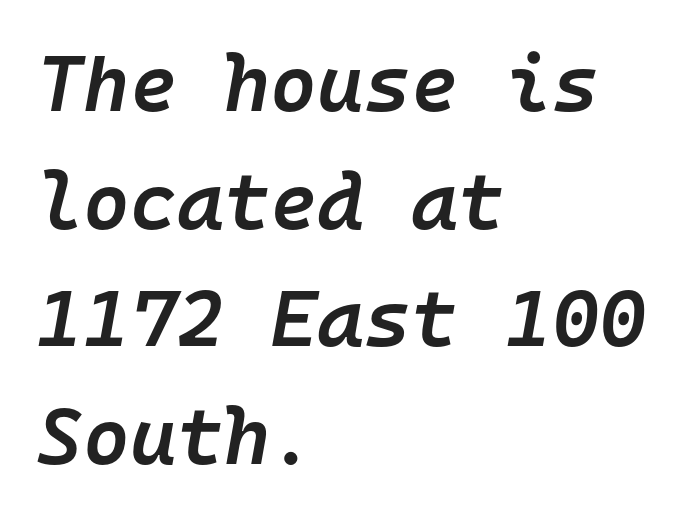
Q: Is the text bold? A: Semi-bold.
Q: Is the text italic (slanted)? A: Yes, it leans right by about 10 degrees.
Q: Is the text underlined? A: No.
Q: How is the paragraph aligned? A: Left-aligned.
Q: Is the spacing between letters normal or unusually wide? A: Normal.
Q: Is the spacing between lines tight, normal or loose? A: Normal.
Q: Width (condensed, normal, or wide)? A: Normal.
Q: Stroke contrast? A: Low.
Q: x-height? A: Medium.
Q: Monospaced? A: Yes.
